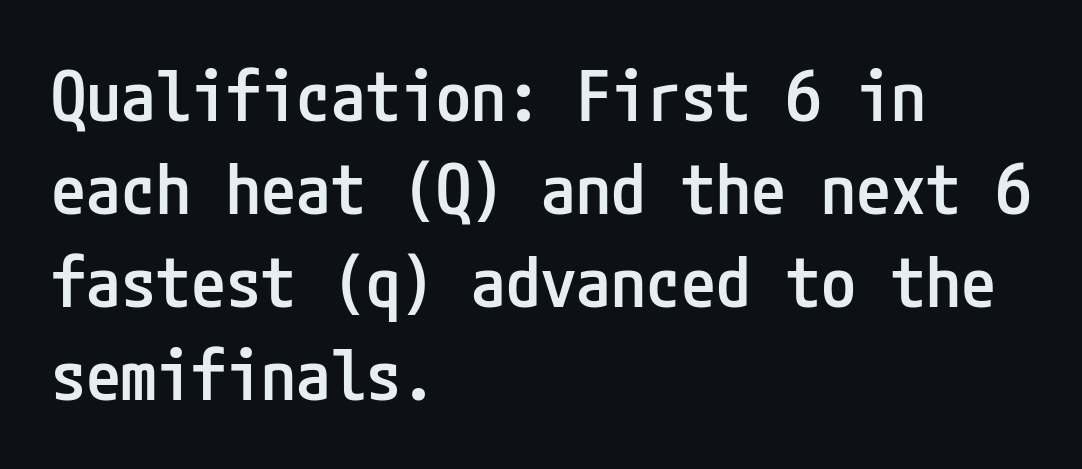
{"serif": "no", "italic": "no", "bold": "semi", "weight": "semibold", "width": "condensed", "stroke_contrast": "low", "x_height": "medium", "underline": "no", "align": "left", "line_spacing": "normal", "line_spacing_ratio": 1.33, "letter_spacing": "normal", "letter_spacing_em": 0.0, "glyph_px": 70}
